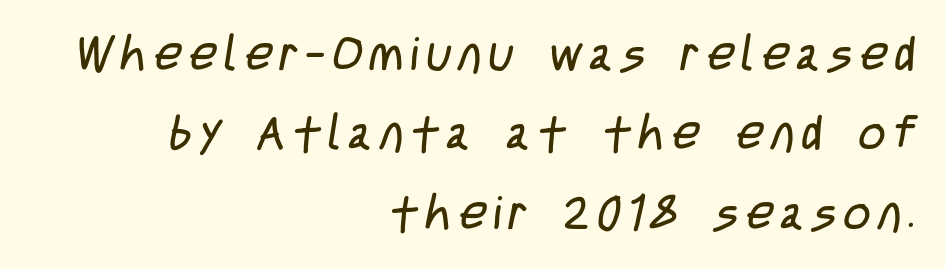
Q: Is the text bold? A: No.
Q: Is the typeface a serif or a sans-serif typeface? A: Sans-serif.
Q: Is the text underlined? A: No.
Q: How is the paragraph aligned? A: Right-aligned.
Q: Is the spacing between lines tight, normal or loose? A: Normal.
Q: Width (condensed, normal, or wide)? A: Condensed.
Q: Stroke contrast? A: Low.
Q: x-height? A: Large.
Q: Monospaced? A: No.
